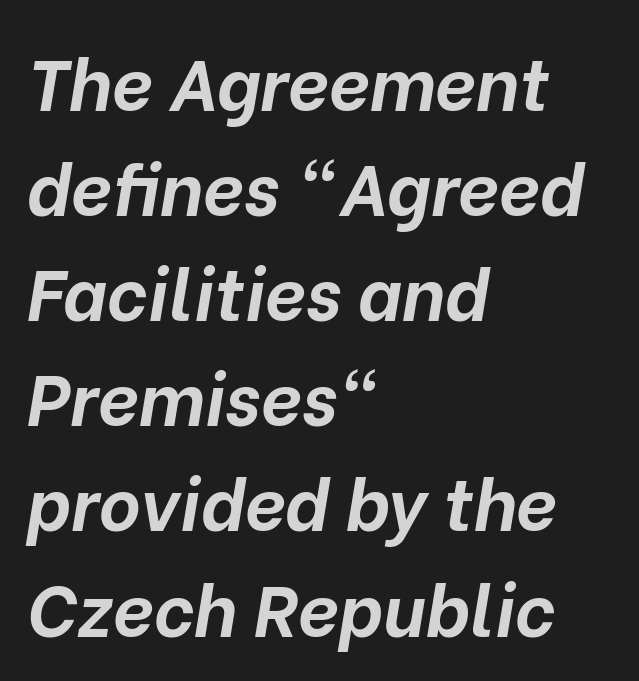
Does the leading feel generous? No, just average. The typesetter chose a ragged-right arrangement here. The zone under the glyphs is completely vacant. The rendering uses a bold face; every stroke is thick and dark.
